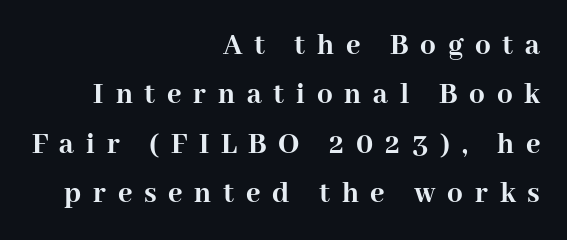
{"serif": "yes", "italic": "no", "bold": "yes", "weight": "semibold", "width": "normal", "stroke_contrast": "high", "x_height": "medium", "monospaced": "no", "underline": "no", "align": "right", "line_spacing": "normal", "line_spacing_ratio": 1.59, "letter_spacing": "wide", "letter_spacing_em": 0.38, "glyph_px": 31}
